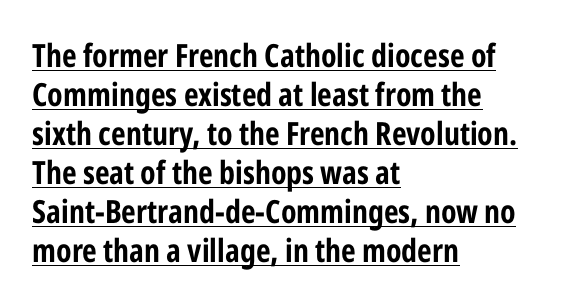
Beneath each row of characters lies a ruled line. The letters sit at their default tracking, neither squeezed nor spread. Weight check: bold — yes, fully. Characters remain perfectly vertical along every line.
